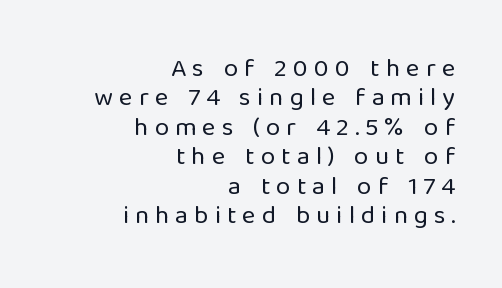
{"italic": "no", "bold": "no", "underline": "no", "align": "right", "line_spacing": "tight", "line_spacing_ratio": 1.13, "letter_spacing": "wide", "letter_spacing_em": 0.23, "glyph_px": 26}
